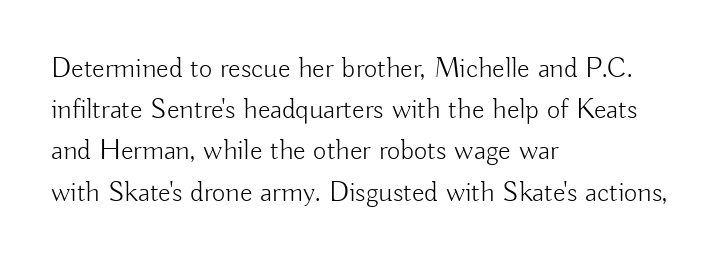
{"serif": "no", "italic": "no", "bold": "no", "weight": "light", "width": "normal", "stroke_contrast": "low", "x_height": "small", "monospaced": "no", "underline": "no", "align": "left", "line_spacing": "normal", "line_spacing_ratio": 1.42, "letter_spacing": "normal", "letter_spacing_em": 0.0, "glyph_px": 29}
